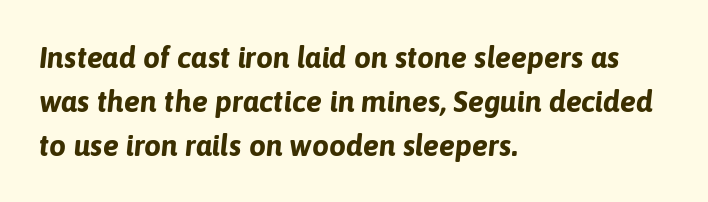
The image shows 30 px bold type, italic (leaning right); set left-aligned, normal line spacing (1.46x), normal letter spacing, not underlined; low stroke contrast and a medium x-height.
